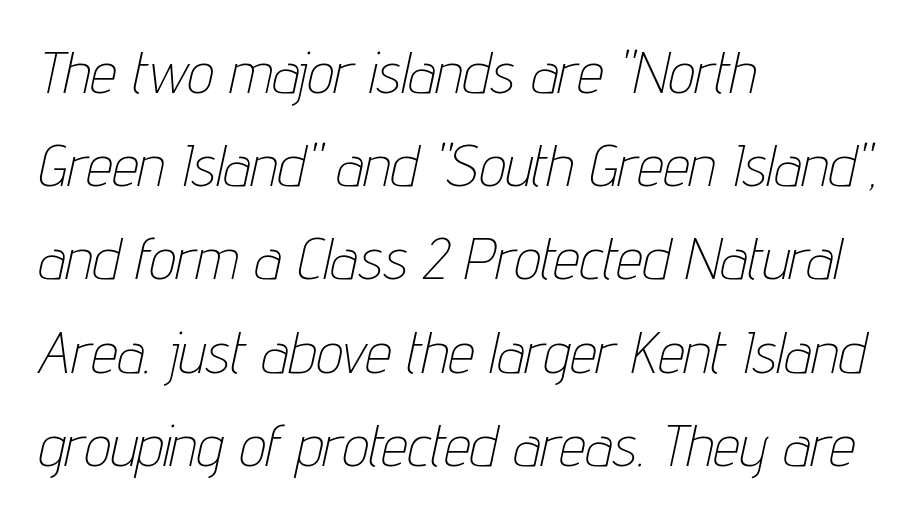
No extra tracking has been applied to these lines. Reading down the column, the eye jumps a familiar distance to each next line. Counters stay open thanks to moderate or lighter strokes. These lines were composed using italics.
